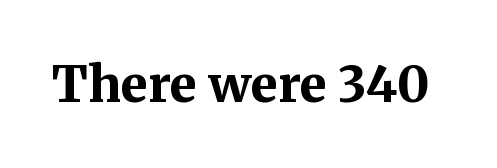
{"serif": "yes", "italic": "no", "bold": "yes", "weight": "bold", "width": "normal", "stroke_contrast": "medium", "x_height": "medium", "monospaced": "no", "underline": "no", "letter_spacing": "normal", "letter_spacing_em": 0.0, "glyph_px": 50}
